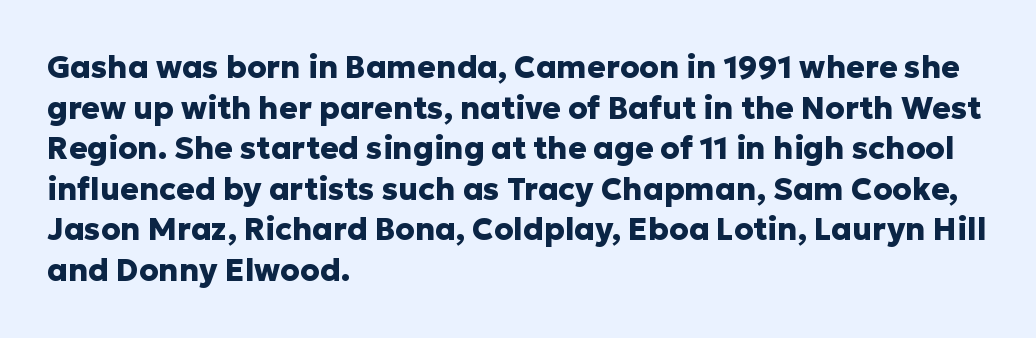
{"serif": "no", "italic": "no", "bold": "yes", "weight": "heavy", "width": "normal", "stroke_contrast": "low", "x_height": "medium", "monospaced": "no", "underline": "no", "align": "left", "line_spacing": "normal", "line_spacing_ratio": 1.31, "letter_spacing": "normal", "letter_spacing_em": 0.0, "glyph_px": 31}
